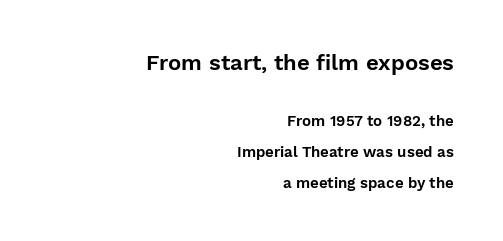
{"italic": "no", "underline": "no", "align": "right", "line_spacing": "loose", "line_spacing_ratio": 2.06, "letter_spacing": "normal", "letter_spacing_em": 0.0, "larger_block": "first", "size_ratio": 1.47, "glyph_px": 22}
